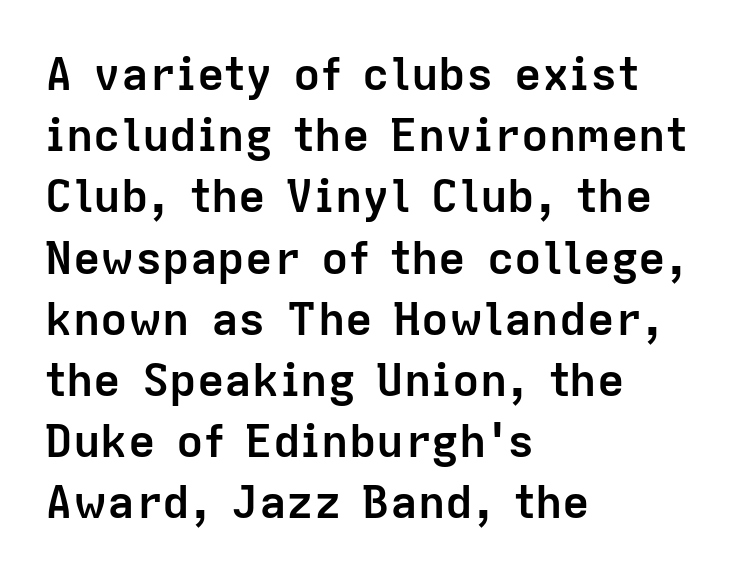
The image shows 46 px semibold sans-serif type, upright; set left-aligned, normal line spacing (1.33x), normal letter spacing, not underlined; low stroke contrast and a medium x-height.
